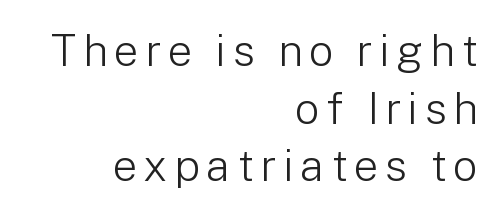
{"serif": "no", "italic": "no", "bold": "no", "weight": "light", "width": "normal", "stroke_contrast": "low", "x_height": "medium", "monospaced": "no", "underline": "no", "align": "right", "line_spacing": "normal", "line_spacing_ratio": 1.31, "glyph_px": 44}
